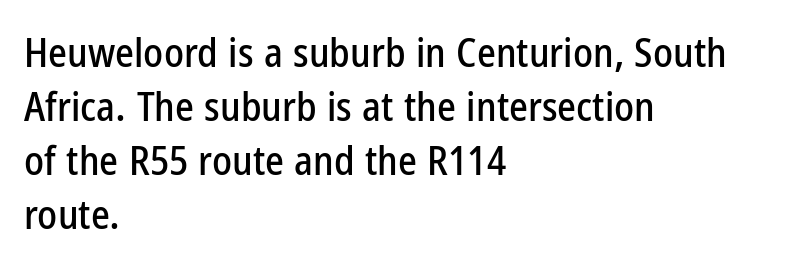
Q: Is the text italic (slanted)? A: No, it is upright.
Q: Is the typeface a serif or a sans-serif typeface? A: Sans-serif.
Q: Is the text underlined? A: No.
Q: How is the paragraph aligned? A: Left-aligned.
Q: Is the spacing between letters normal or unusually wide? A: Normal.
Q: Is the spacing between lines tight, normal or loose? A: Normal.
Q: Width (condensed, normal, or wide)? A: Condensed.
Q: Stroke contrast? A: Low.
Q: x-height? A: Medium.
Q: Monospaced? A: No.
